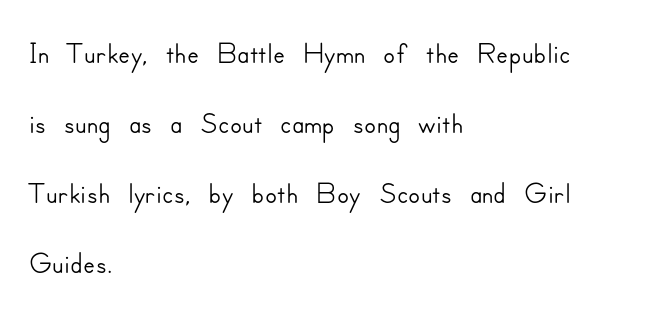
The image shows 44 px sans-serif type, upright; set left-aligned, normal line spacing (1.59x), normal letter spacing, not underlined; low stroke contrast and a small x-height.
